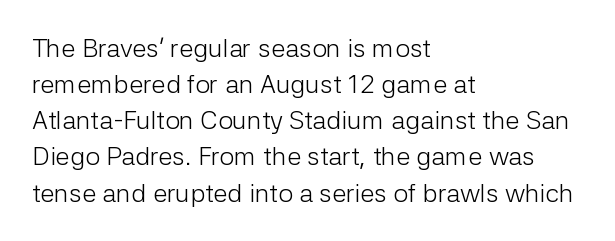
{"italic": "no", "bold": "no", "underline": "no", "align": "left", "line_spacing": "normal", "line_spacing_ratio": 1.39, "letter_spacing": "normal", "letter_spacing_em": 0.0, "glyph_px": 26}
